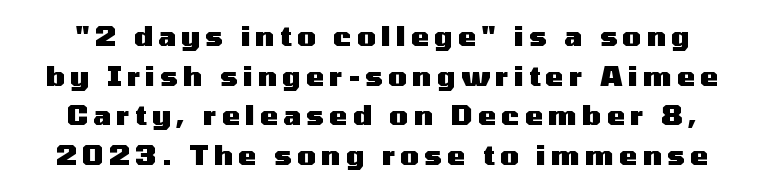
The image shows 27 px bold type, upright; set normal line spacing (1.47x), unusually wide letter spacing (+0.2 em), not underlined.
